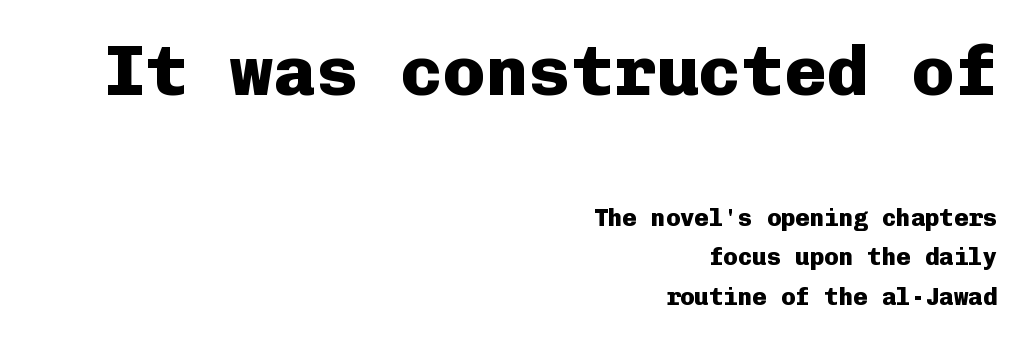
The image shows 71 px heavy sans-serif type, upright, monospaced; set right-aligned, normal line spacing (1.66x), normal letter spacing, not underlined; the first (top) block is 2.96x larger; low stroke contrast and a medium x-height.
